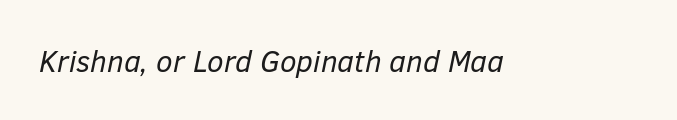
The image shows 30 px regular-weight type, italic (leaning right); set normal letter spacing, not underlined; low stroke contrast and a medium x-height.
